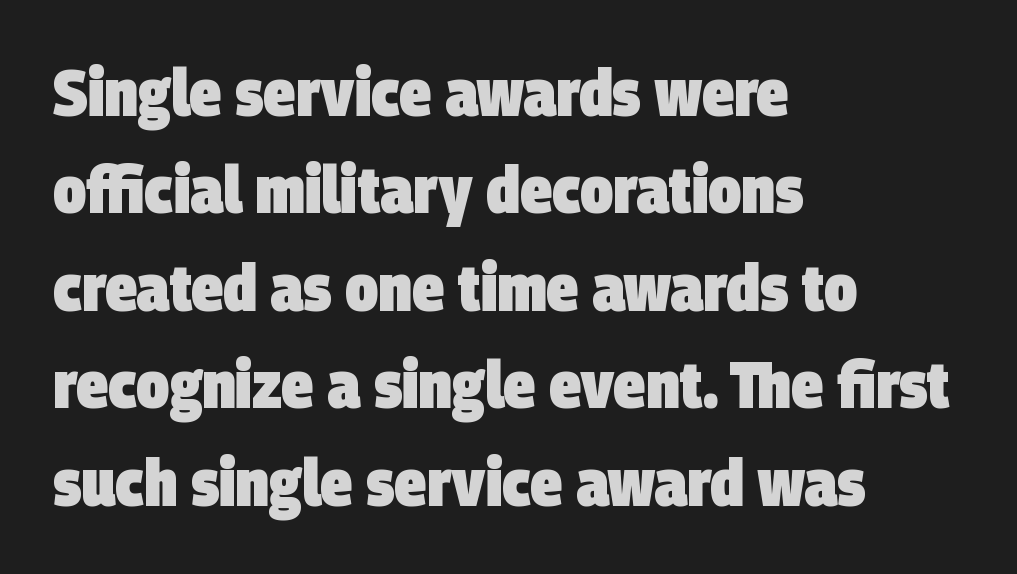
The image shows 65 px heavy, condensed sans-serif type; set left-aligned, normal line spacing (1.5x), normal letter spacing, not underlined; low stroke contrast and a large x-height.
